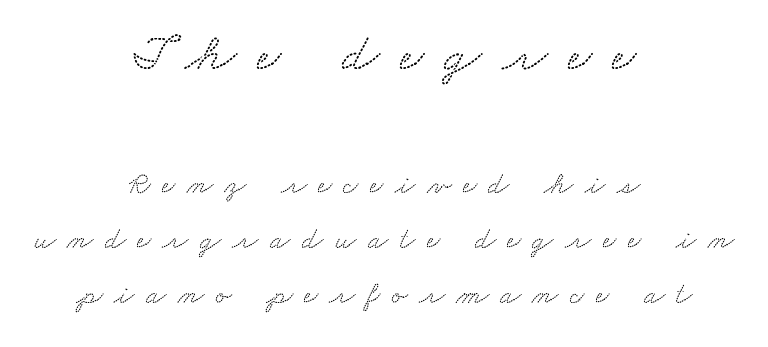
The image shows 53 px wide type; set centered, line spacing 1.83x, unusually wide letter spacing (+0.38 em), not underlined; the first (top) block is 1.77x larger; low stroke contrast and a small x-height.
